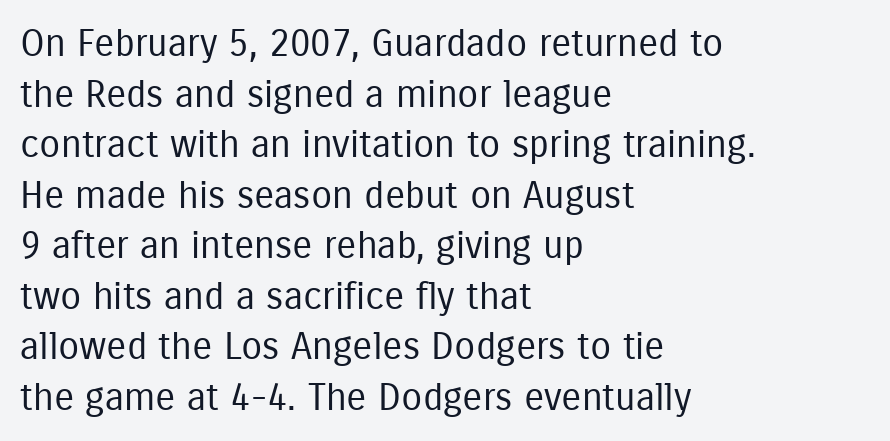
Look at the tracking — it's just the regular setting, nothing added. In terms of leading, this rendering sits right in the middle. In terms of letterform style, serifs are entirely absent. These lines are rendered in a variable-pitch font.
